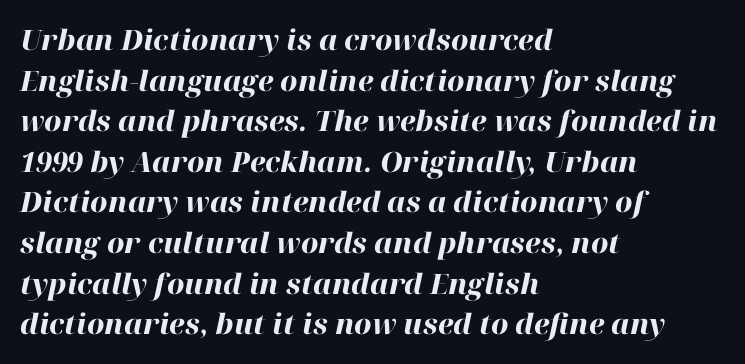
The image shows 28 px heavy type, italic (leaning right); set left-aligned, normal line spacing (1.45x), normal letter spacing, not underlined; high stroke contrast and a medium x-height.
